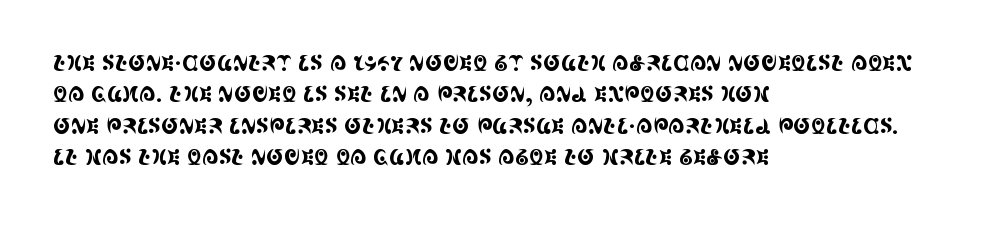
Q: Is the text italic (slanted)? A: No, it is upright.
Q: Is the text underlined? A: No.
Q: How is the paragraph aligned? A: Left-aligned.
Q: Is the spacing between letters normal or unusually wide? A: Normal.
Q: Is the spacing between lines tight, normal or loose? A: Normal.
